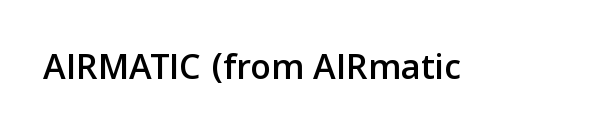
{"serif": "no", "italic": "no", "width": "normal", "stroke_contrast": "low", "x_height": "medium", "monospaced": "no", "underline": "no", "letter_spacing": "normal", "letter_spacing_em": 0.0, "glyph_px": 38}
